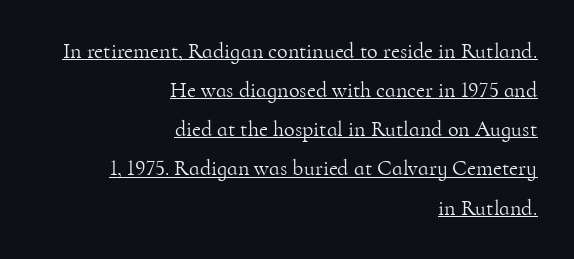
{"italic": "no", "bold": "no", "underline": "yes", "align": "right", "line_spacing_ratio": 1.78, "letter_spacing": "normal", "letter_spacing_em": 0.0, "glyph_px": 22}
